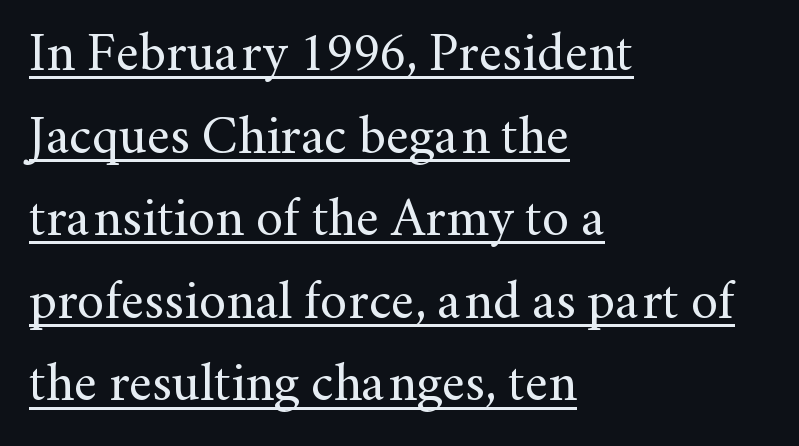
Q: Is the text bold? A: No.
Q: Is the text italic (slanted)? A: No, it is upright.
Q: Is the typeface a serif or a sans-serif typeface? A: Serif.
Q: Is the text underlined? A: Yes.
Q: How is the paragraph aligned? A: Left-aligned.
Q: Is the spacing between letters normal or unusually wide? A: Normal.
Q: Is the spacing between lines tight, normal or loose? A: Normal.
Q: Width (condensed, normal, or wide)? A: Normal.
Q: Stroke contrast? A: Medium.
Q: x-height? A: Small.
Q: Monospaced? A: No.
